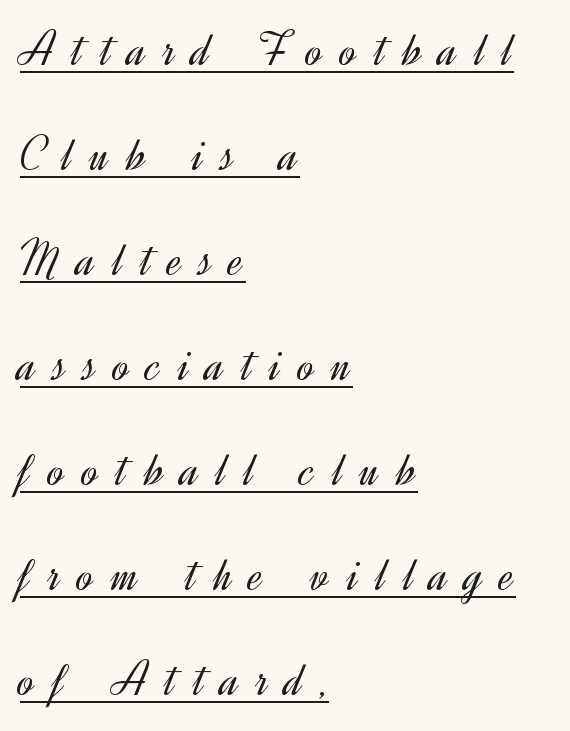
Classification — sans serif. This is underlined copy, the kind a proofreader might mark for attention. Looks like regular typesetting: each glyph gets only the width it needs. These lines stand farther apart than default settings would place them.
